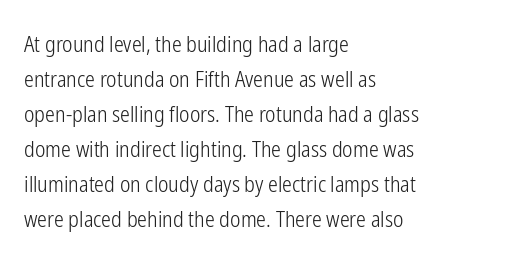
{"italic": "no", "bold": "no", "underline": "no", "align": "left", "line_spacing": "normal", "line_spacing_ratio": 1.59, "letter_spacing": "normal", "letter_spacing_em": 0.0, "glyph_px": 22}
